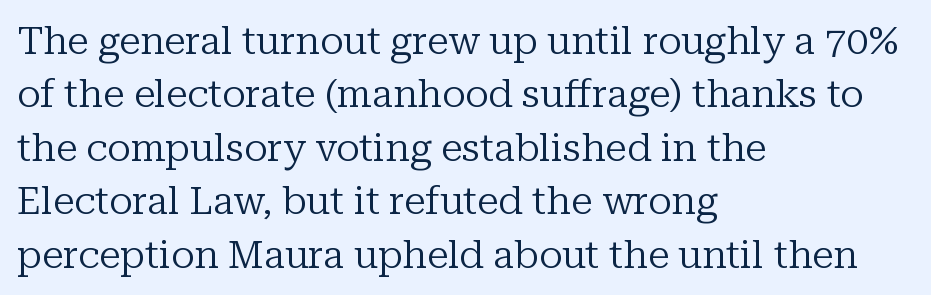
This sample is left-justified, so line endings fall wherever the words run out. Each new line begins a customary step beneath the previous one. A typesetter would call this zero additional tracking. The font's upright variant was chosen for this text. No word sits above an underline.
